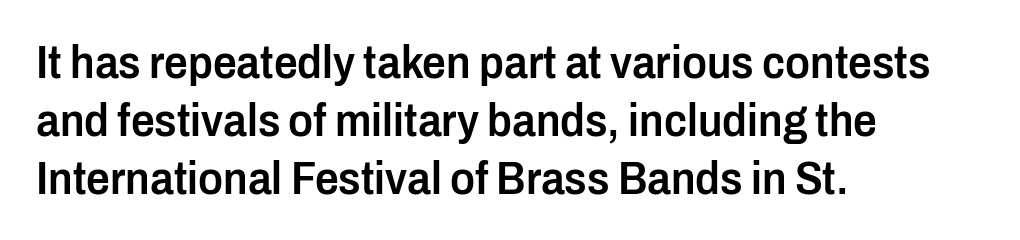
The image shows 47 px semibold, condensed sans-serif type, upright; set left-aligned, line spacing 1.23x, normal letter spacing, not underlined; low stroke contrast and a medium x-height.
